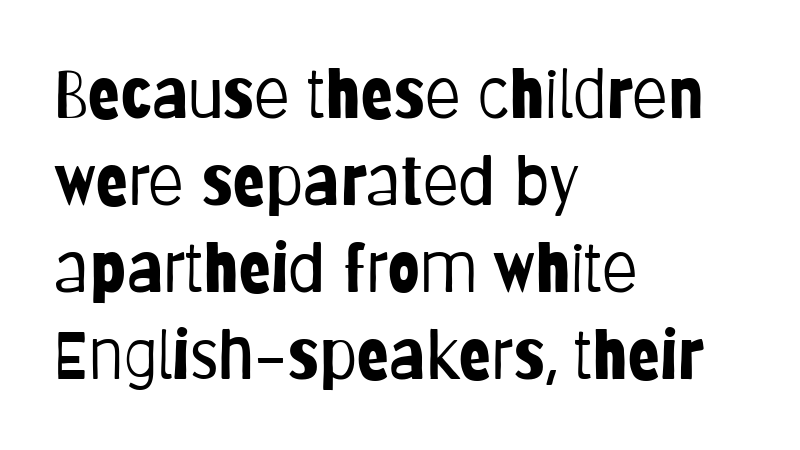
Q: Is the text bold? A: No.
Q: Is the text italic (slanted)? A: No, it is upright.
Q: Is the typeface a serif or a sans-serif typeface? A: Sans-serif.
Q: Is the text underlined? A: No.
Q: How is the paragraph aligned? A: Left-aligned.
Q: Is the spacing between letters normal or unusually wide? A: Normal.
Q: Is the spacing between lines tight, normal or loose? A: Normal.
Q: Width (condensed, normal, or wide)? A: Condensed.
Q: Stroke contrast? A: Low.
Q: x-height? A: Large.
Q: Monospaced? A: No.
